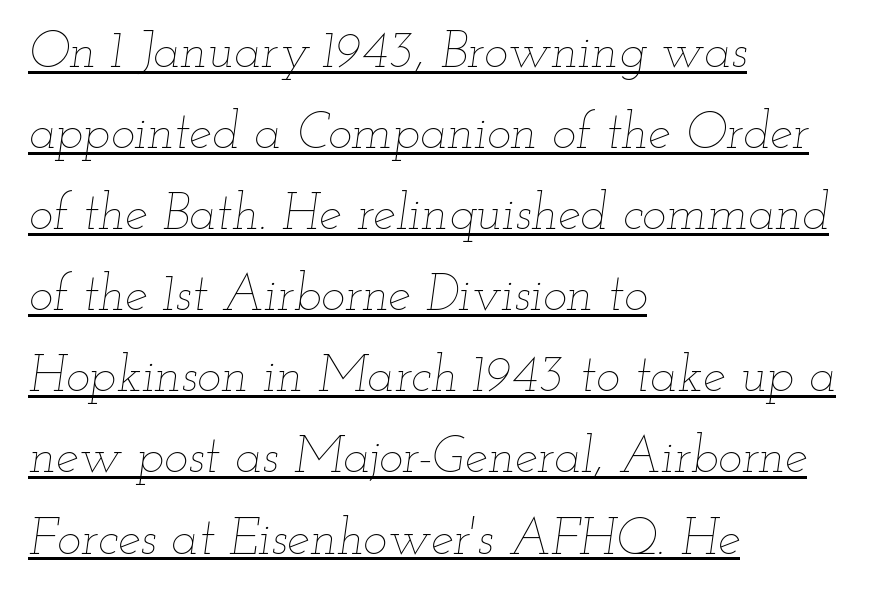
Q: Is the text bold? A: No.
Q: Is the text italic (slanted)? A: Yes, it leans right by about 12 degrees.
Q: Is the text underlined? A: Yes.
Q: How is the paragraph aligned? A: Left-aligned.
Q: Is the spacing between letters normal or unusually wide? A: Normal.
Q: Is the spacing between lines tight, normal or loose? A: Normal.
Q: Width (condensed, normal, or wide)? A: Wide.
Q: Stroke contrast? A: Low.
Q: x-height? A: Small.
Q: Monospaced? A: No.
